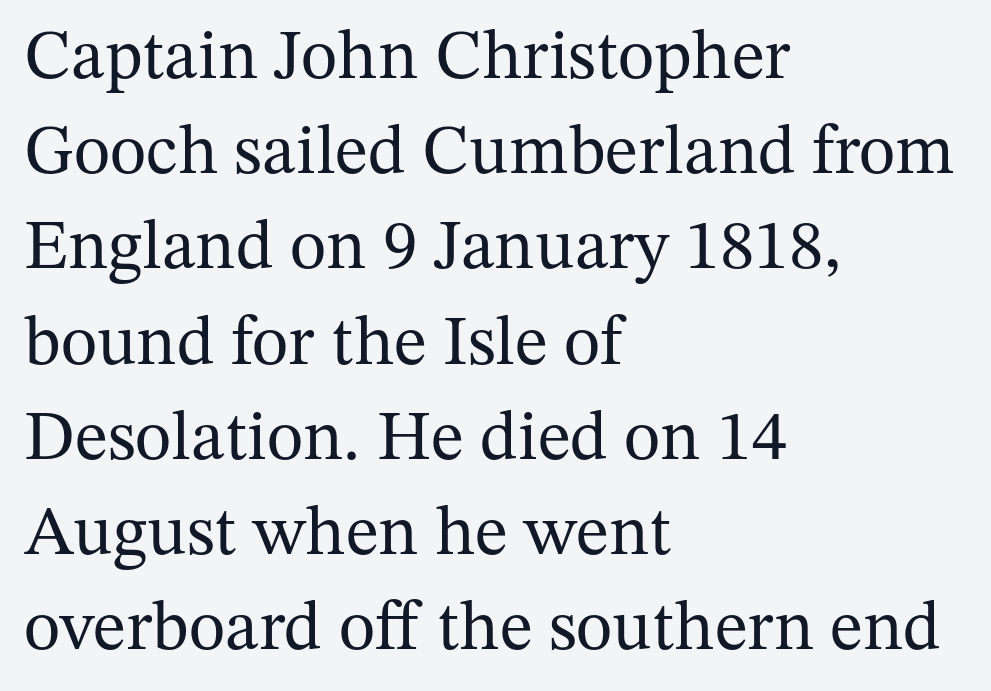
{"serif": "yes", "italic": "no", "bold": "no", "weight": "regular", "width": "normal", "stroke_contrast": "medium", "x_height": "medium", "monospaced": "no", "underline": "no", "align": "left", "line_spacing": "normal", "line_spacing_ratio": 1.36, "letter_spacing": "normal", "letter_spacing_em": 0.0, "glyph_px": 70}
